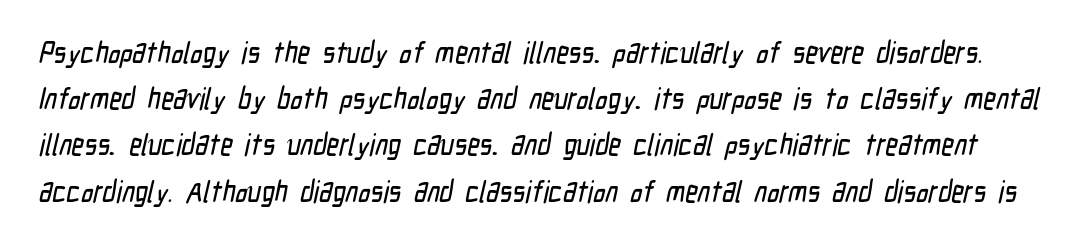
Standard letterfit; no display-style spreading of the glyphs. A typesetter would call this proportional, since set widths differ per character. This block has exactly the height ordinary leading produces. The face used here is a sans, in the tradition of grotesques and geometrics.
